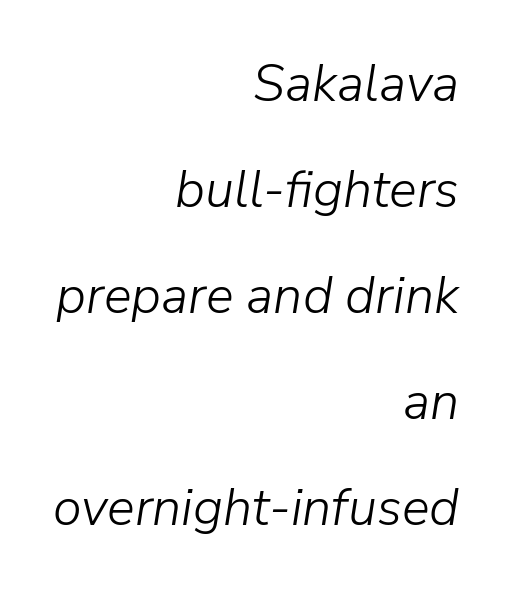
Q: Is the text bold? A: No.
Q: Is the text italic (slanted)? A: Yes, it leans right by about 9 degrees.
Q: Is the text underlined? A: No.
Q: How is the paragraph aligned? A: Right-aligned.
Q: Is the spacing between letters normal or unusually wide? A: Normal.
Q: Is the spacing between lines tight, normal or loose? A: Loose.
Q: Width (condensed, normal, or wide)? A: Normal.
Q: Stroke contrast? A: Low.
Q: x-height? A: Medium.
Q: Monospaced? A: No.
